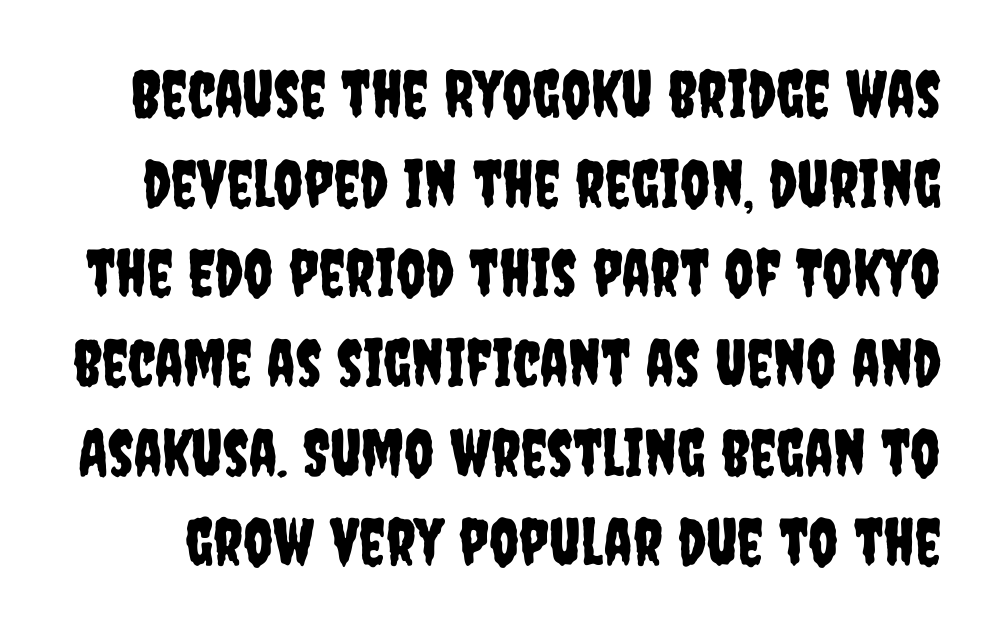
{"serif": "no", "italic": "no", "width": "condensed", "stroke_contrast": "low", "x_height": "large", "monospaced": "no", "underline": "no", "line_spacing": "normal", "line_spacing_ratio": 1.38, "letter_spacing": "normal", "letter_spacing_em": 0.0, "glyph_px": 65}
